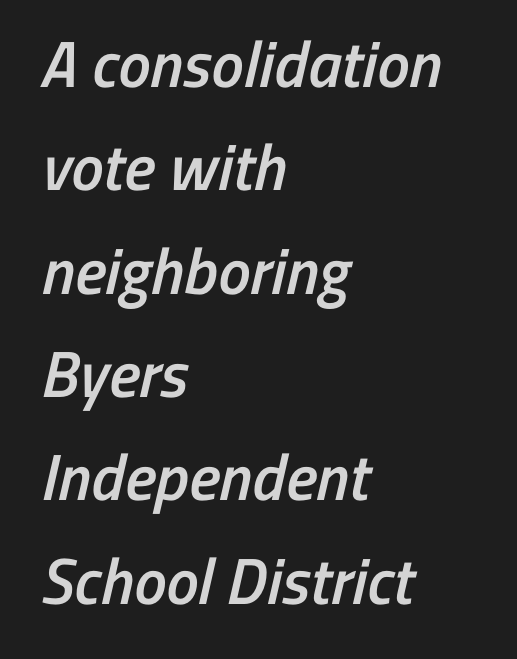
Q: Is the text bold? A: Semi-bold.
Q: Is the typeface a serif or a sans-serif typeface? A: Sans-serif.
Q: Is the text underlined? A: No.
Q: How is the paragraph aligned? A: Left-aligned.
Q: Is the spacing between letters normal or unusually wide? A: Normal.
Q: Is the spacing between lines tight, normal or loose? A: Normal.
Q: Width (condensed, normal, or wide)? A: Condensed.
Q: Stroke contrast? A: Low.
Q: x-height? A: Medium.
Q: Monospaced? A: No.
